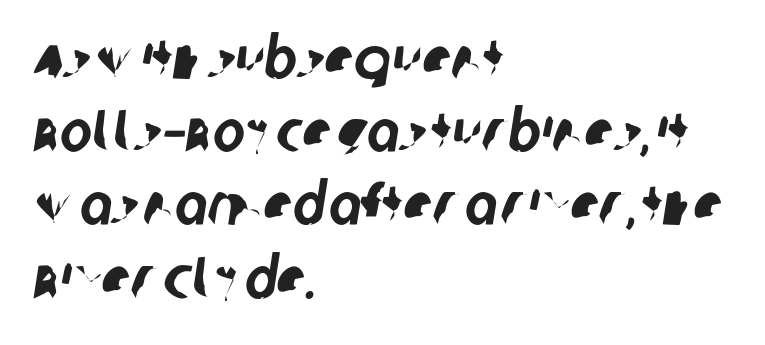
{"serif": "no", "width": "condensed", "stroke_contrast": "low", "x_height": "large", "monospaced": "no", "underline": "no", "align": "left", "line_spacing_ratio": 1.22, "letter_spacing": "normal", "letter_spacing_em": 0.0, "glyph_px": 60}
